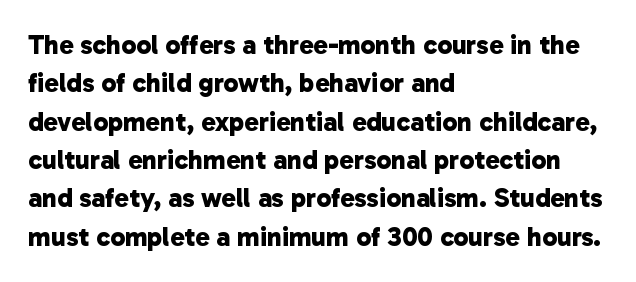
The image shows 27 px bold type; set left-aligned, normal line spacing (1.42x), normal letter spacing, not underlined.
